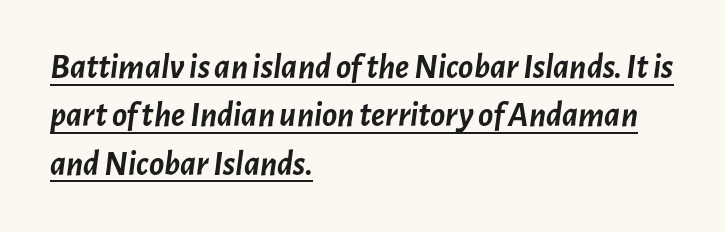
Like a heading marked for emphasis, these lines bear an underscore. Each word holds together tightly as a unit, with standard inter-letter gaps. Strokes here are thick enough to call this a true bold. In CSS terms this would be text-align: left. Quick note: italic. Quick note: interline space is typical.
